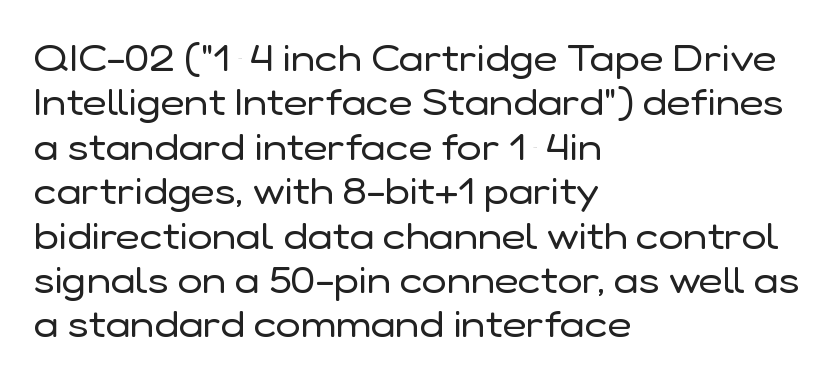
Typeset ragged right — the left edge is the straight one. The letters advance in unequal steps, a hallmark of proportional type. The font sits on the lighter half of the weight spectrum, regular included. Students, note that the glyphs here touch the page at normal intervals. The specimen omits any rule beneath the text block's lines.
